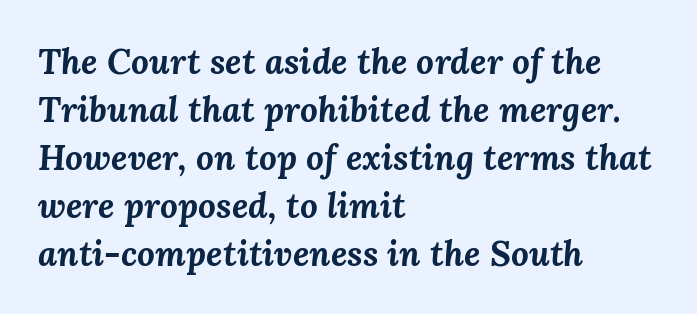
The image shows 35 px bold type, italic (leaning right); set left-aligned, normal line spacing (1.37x), normal letter spacing, not underlined; medium stroke contrast and a medium x-height.
